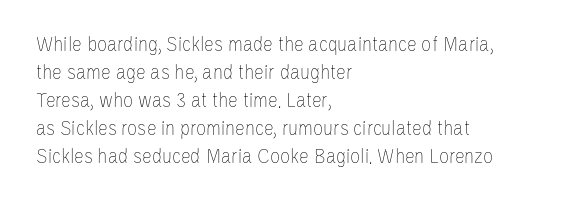
No extra ink here — the face is not bold. Students, observe: this is what conventionally led text looks like. Visually the block forms a straight wall on the left and a jagged coastline on the right. Clear beneath every line of the passage.
